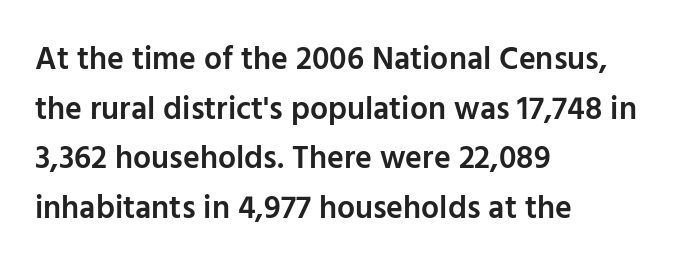
The typography opts for an upright posture over an oblique one. What weight is shown? A semibold, between regular and bold. The face used here is a sans, in the tradition of grotesques and geometrics. Interline gaps are of average width in this sample. Spacing verdict: proportional, widths tailored to each character.
